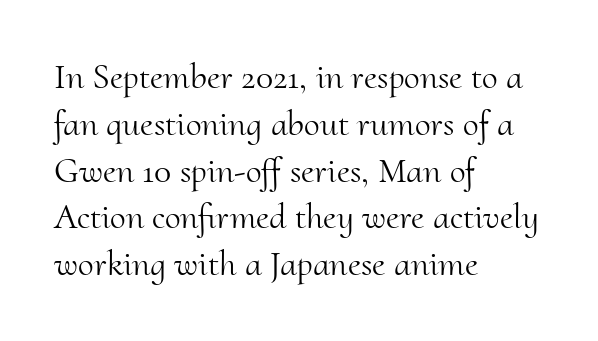
{"serif": "yes", "italic": "no", "bold": "no", "weight": "light", "width": "normal", "stroke_contrast": "medium", "x_height": "small", "monospaced": "no", "underline": "no", "align": "left", "line_spacing": "normal", "line_spacing_ratio": 1.3, "letter_spacing": "normal", "letter_spacing_em": 0.0, "glyph_px": 36}
